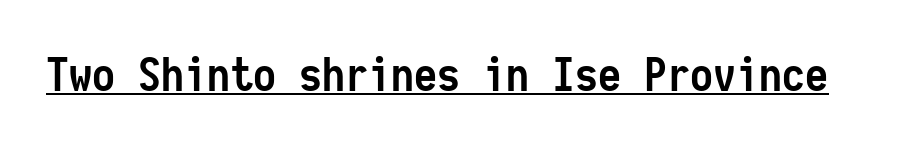
{"serif": "no", "italic": "no", "bold": "yes", "weight": "semibold", "width": "condensed", "stroke_contrast": "low", "x_height": "medium", "monospaced": "yes", "underline": "yes", "letter_spacing": "normal", "letter_spacing_em": 0.0, "glyph_px": 46}
